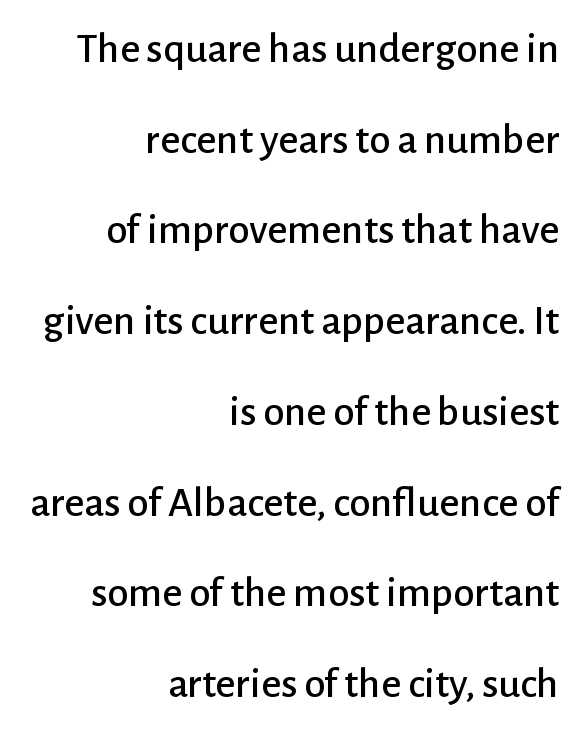
{"serif": "no", "italic": "no", "width": "normal", "stroke_contrast": "low", "x_height": "medium", "monospaced": "no", "underline": "no", "align": "right", "line_spacing": "loose", "line_spacing_ratio": 2.11, "letter_spacing": "normal", "letter_spacing_em": 0.0, "glyph_px": 43}
